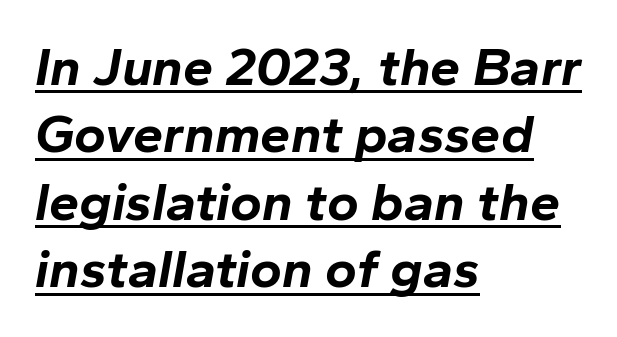
{"italic": "yes", "lean": "right", "slant_degrees": 10, "bold": "yes", "weight": "bold", "width": "normal", "stroke_contrast": "low", "x_height": "medium", "monospaced": "no", "underline": "yes", "align": "left", "line_spacing": "normal", "line_spacing_ratio": 1.25, "letter_spacing": "normal", "letter_spacing_em": 0.0, "glyph_px": 54}
